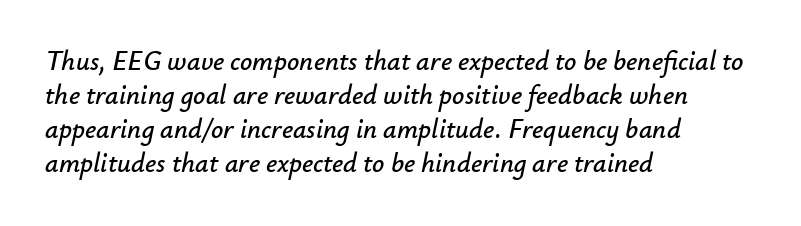
Alignment: flush left. Does the lettering tilt? It does — this is italic. Between one letter and the next there's only the usual sliver of space. Check the space under the baseline: it is left empty. Summary of vertical rhythm: regular, with standard interline spacing.
